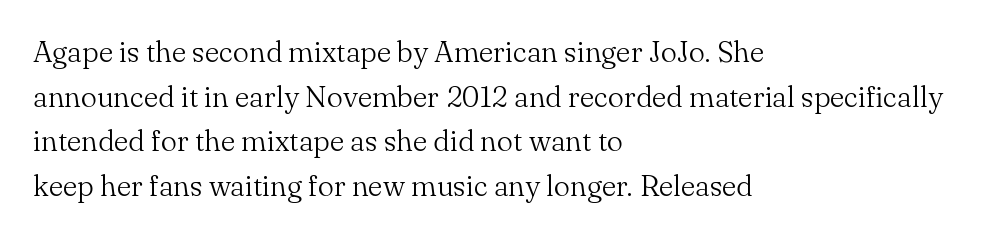
The image shows 29 px light serif type, upright; set left-aligned, normal line spacing (1.54x), normal letter spacing, not underlined; medium stroke contrast and a small x-height.
